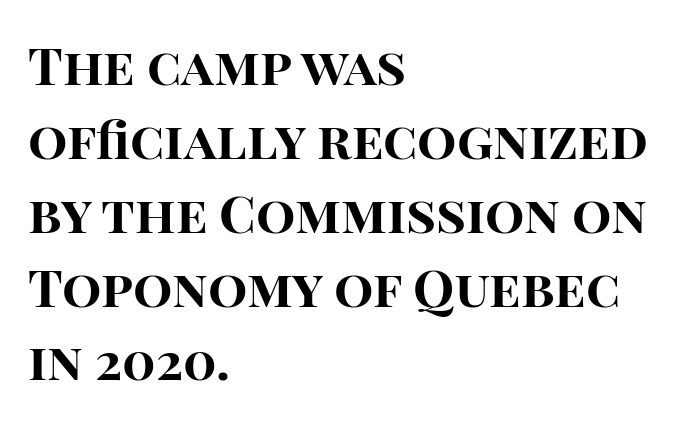
The image shows 52 px bold sans-serif type, upright; set left-aligned, normal line spacing (1.42x), normal letter spacing, not underlined; high stroke contrast and a large x-height.
